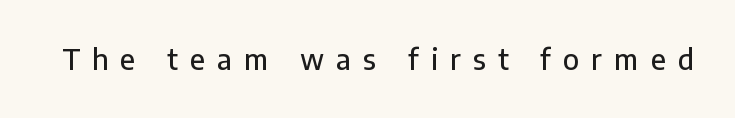
The image shows 28 px sans-serif type, upright; set unusually wide letter spacing (+0.44 em), not underlined; low stroke contrast and a medium x-height.
